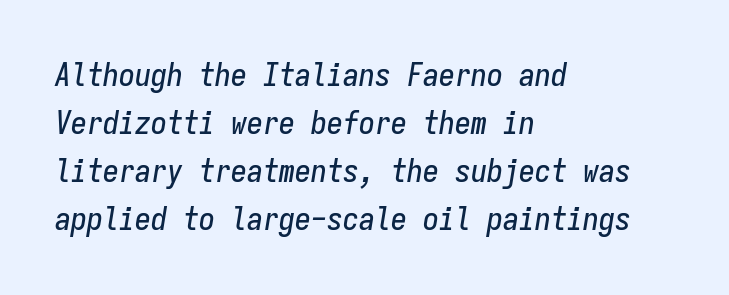
The image shows 32 px condensed type, italic (leaning right), monospaced; set left-aligned, normal line spacing (1.5x), normal letter spacing, not underlined; low stroke contrast and a medium x-height.
